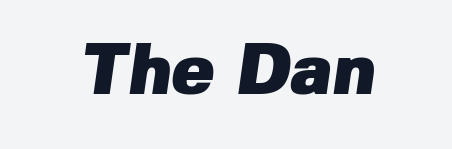
Q: Is the text bold? A: Yes.
Q: Is the typeface a serif or a sans-serif typeface? A: Sans-serif.
Q: Is the text underlined? A: No.
Q: Is the spacing between letters normal or unusually wide? A: Normal.
Q: Width (condensed, normal, or wide)? A: Normal.
Q: Stroke contrast? A: Low.
Q: x-height? A: Medium.
Q: Monospaced? A: No.
